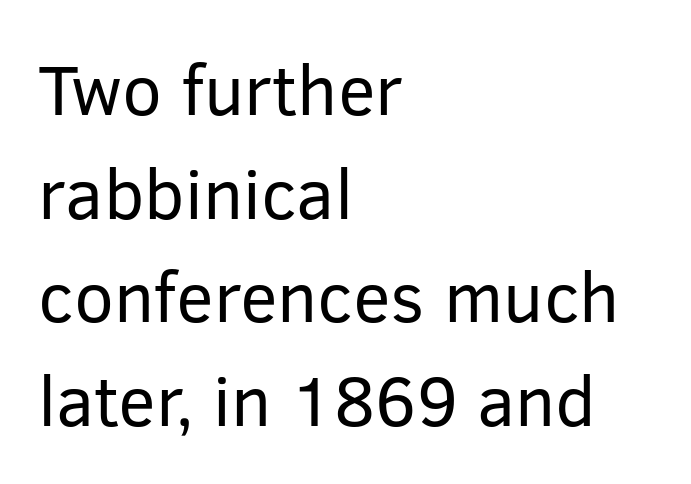
The image shows 71 px regular-weight sans-serif type, upright; set left-aligned, normal line spacing (1.46x), normal letter spacing, not underlined; low stroke contrast and a medium x-height.
